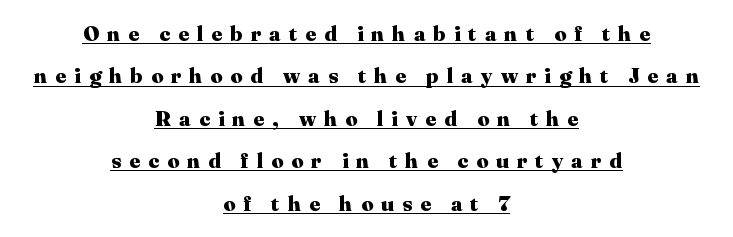
The image shows 21 px bold type, upright; set centered, loose line spacing (2.02x), unusually wide letter spacing (+0.38 em), underlined.
